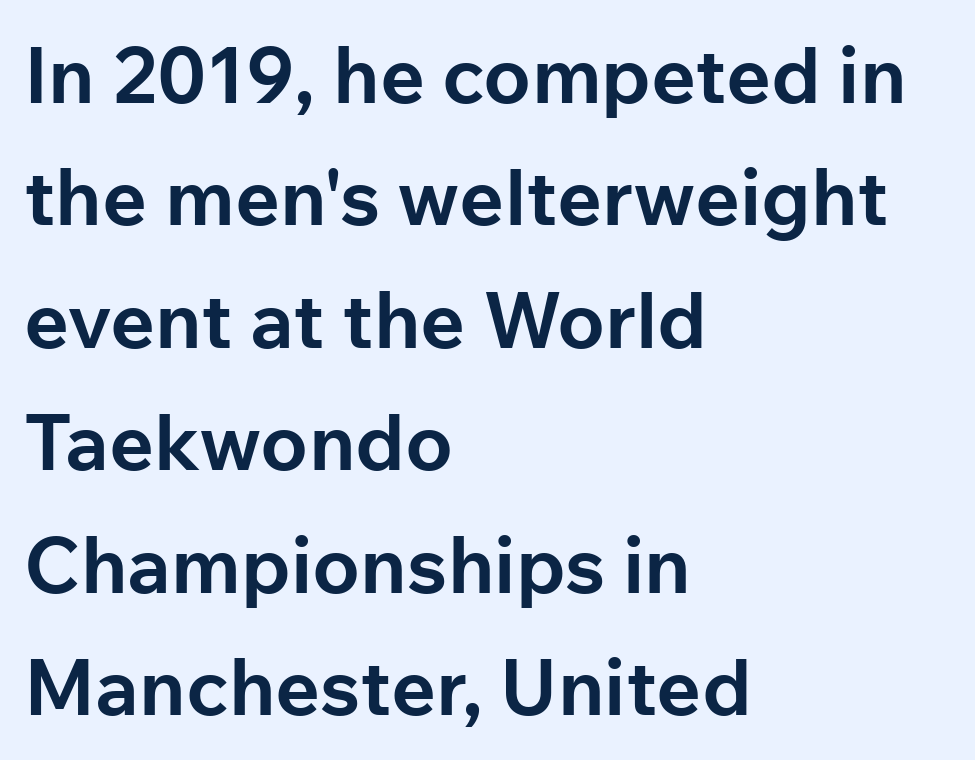
Q: Is the text bold? A: Yes.
Q: Is the text italic (slanted)? A: No, it is upright.
Q: Is the typeface a serif or a sans-serif typeface? A: Sans-serif.
Q: Is the text underlined? A: No.
Q: How is the paragraph aligned? A: Left-aligned.
Q: Is the spacing between letters normal or unusually wide? A: Normal.
Q: Is the spacing between lines tight, normal or loose? A: Normal.
Q: Width (condensed, normal, or wide)? A: Normal.
Q: Stroke contrast? A: Low.
Q: x-height? A: Medium.
Q: Monospaced? A: No.
